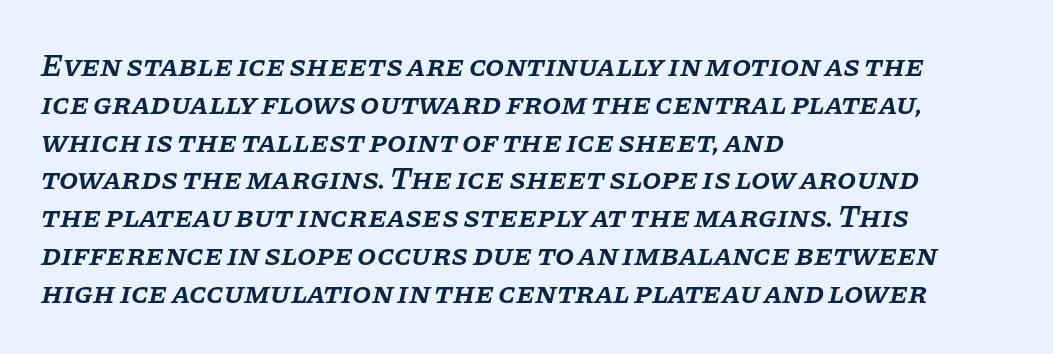
Underlining? Definitely not there. The glyphs look as if they've been sheared to an angle. Character widths vary here, with narrow letters taking less room than wide ones. Stems and bowls a touch heavier than normal — semibold.
